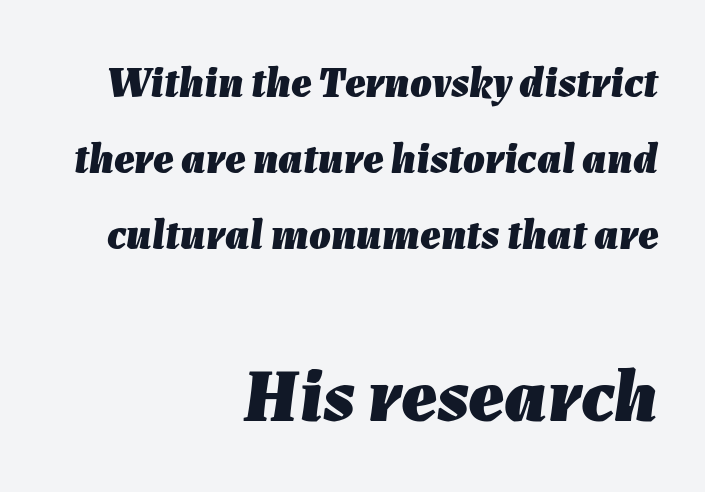
Q: Is the text bold? A: Yes.
Q: Is the text italic (slanted)? A: Yes, it leans right by about 7 degrees.
Q: Is the text underlined? A: No.
Q: How is the paragraph aligned? A: Right-aligned.
Q: Is the spacing between letters normal or unusually wide? A: Normal.
Q: Which block of text is set in a larger size, the first (top) or the second (bottom)? A: The second (bottom) one.
Q: Width (condensed, normal, or wide)? A: Normal.
Q: Stroke contrast? A: Low.
Q: x-height? A: Medium.
Q: Monospaced? A: No.
